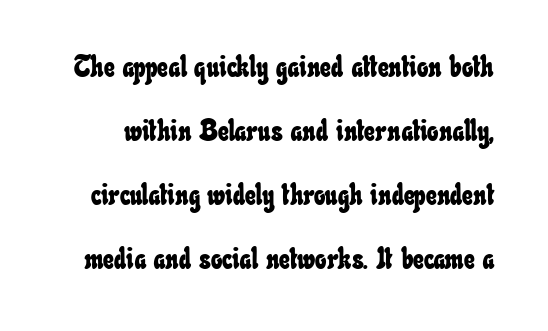
Q: Is the text underlined? A: No.
Q: Is the spacing between letters normal or unusually wide? A: Normal.
Q: Is the spacing between lines tight, normal or loose? A: Loose.
Q: Width (condensed, normal, or wide)? A: Condensed.
Q: Stroke contrast? A: Low.
Q: x-height? A: Small.
Q: Monospaced? A: No.
